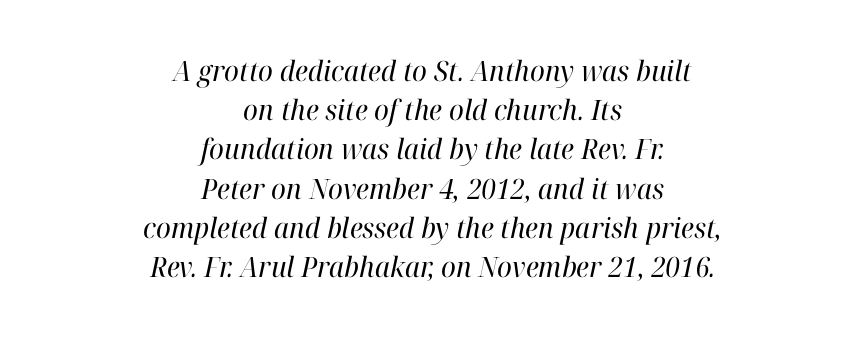
Q: Is the text bold? A: No.
Q: Is the text italic (slanted)? A: Yes, it leans right by about 12 degrees.
Q: Is the typeface a serif or a sans-serif typeface? A: Serif.
Q: Is the text underlined? A: No.
Q: How is the paragraph aligned? A: Centered.
Q: Is the spacing between letters normal or unusually wide? A: Normal.
Q: Is the spacing between lines tight, normal or loose? A: Normal.
Q: Width (condensed, normal, or wide)? A: Normal.
Q: Stroke contrast? A: High.
Q: x-height? A: Medium.
Q: Monospaced? A: No.
